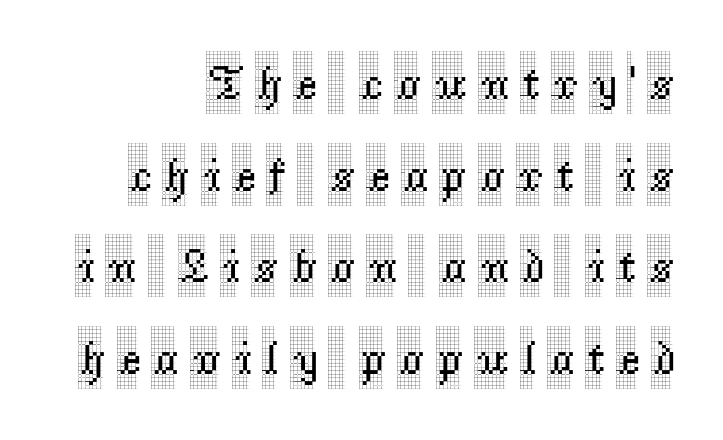
Q: Is the text italic (slanted)? A: No, it is upright.
Q: Is the typeface a serif or a sans-serif typeface? A: Serif.
Q: Is the text underlined? A: No.
Q: How is the paragraph aligned? A: Right-aligned.
Q: Is the spacing between letters normal or unusually wide? A: Unusually wide.
Q: Is the spacing between lines tight, normal or loose? A: Loose.
Q: Width (condensed, normal, or wide)? A: Condensed.
Q: x-height? A: Large.
Q: Monospaced? A: No.
